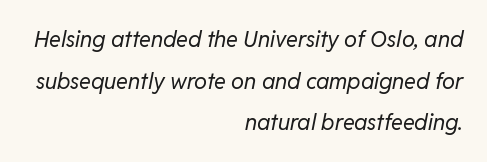
The image shows 22 px text type, italic (leaning right); set right-aligned, line spacing 1.89x, normal letter spacing, not underlined.
